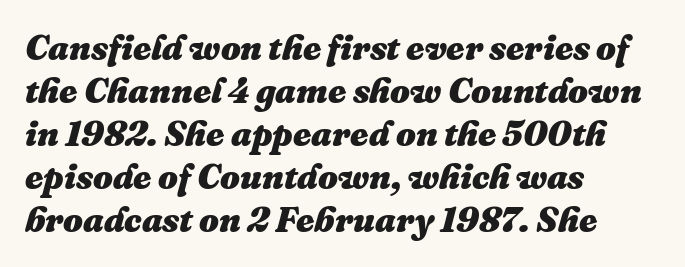
The glyphs have the mass of a bold cut. Each letter keeps its own natural width here, so spacing adapts to shape. If you drew a line through each stem, it would be angled. The text block is weighted toward the left margin, trailing off unevenly rightward. No extra tracking has been applied to these lines.
